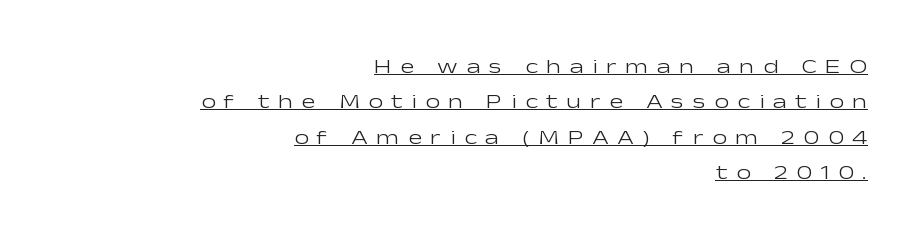
{"italic": "no", "bold": "no", "underline": "yes", "align": "right", "line_spacing": "normal", "line_spacing_ratio": 1.69, "letter_spacing": "wide", "letter_spacing_em": 0.41, "glyph_px": 21}
